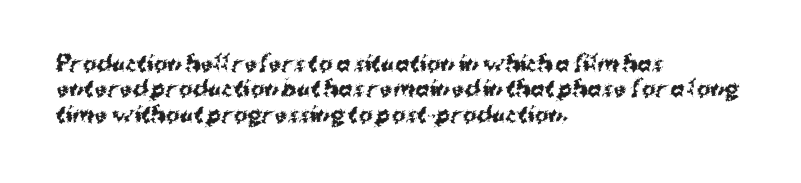
The image shows 21 px bold type; set left-aligned, line spacing 1.21x, normal letter spacing, not underlined.
